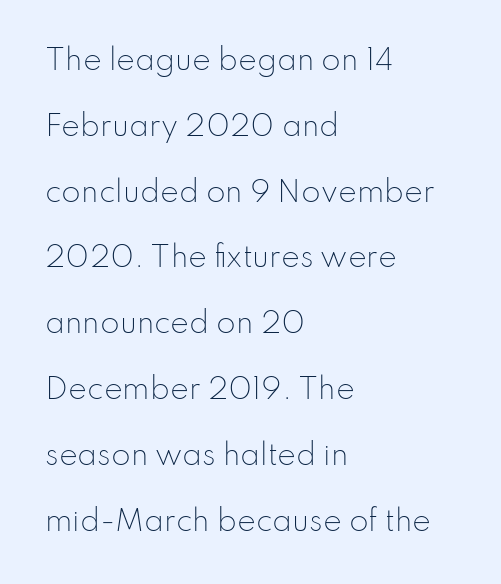
Q: Is the text bold? A: No.
Q: Is the text italic (slanted)? A: No, it is upright.
Q: Is the typeface a serif or a sans-serif typeface? A: Sans-serif.
Q: Is the text underlined? A: No.
Q: How is the paragraph aligned? A: Left-aligned.
Q: Is the spacing between letters normal or unusually wide? A: Normal.
Q: Is the spacing between lines tight, normal or loose? A: Loose.
Q: Width (condensed, normal, or wide)? A: Normal.
Q: Stroke contrast? A: Low.
Q: x-height? A: Small.
Q: Monospaced? A: No.
